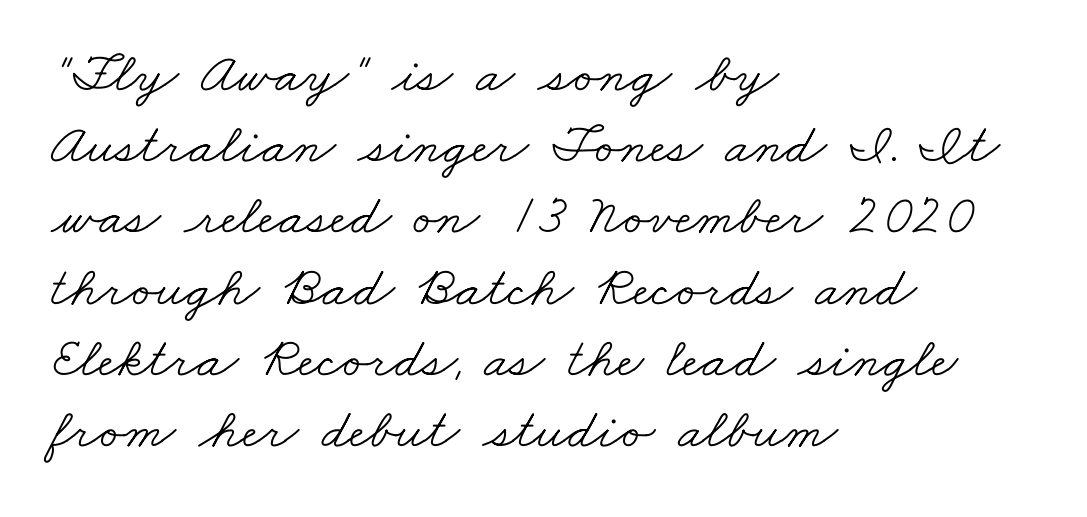
Q: Is the text bold? A: No.
Q: Is the typeface a serif or a sans-serif typeface? A: Serif.
Q: Is the text underlined? A: No.
Q: How is the paragraph aligned? A: Left-aligned.
Q: Is the spacing between letters normal or unusually wide? A: Normal.
Q: Is the spacing between lines tight, normal or loose? A: Normal.
Q: Width (condensed, normal, or wide)? A: Wide.
Q: Stroke contrast? A: Low.
Q: x-height? A: Small.
Q: Monospaced? A: No.
